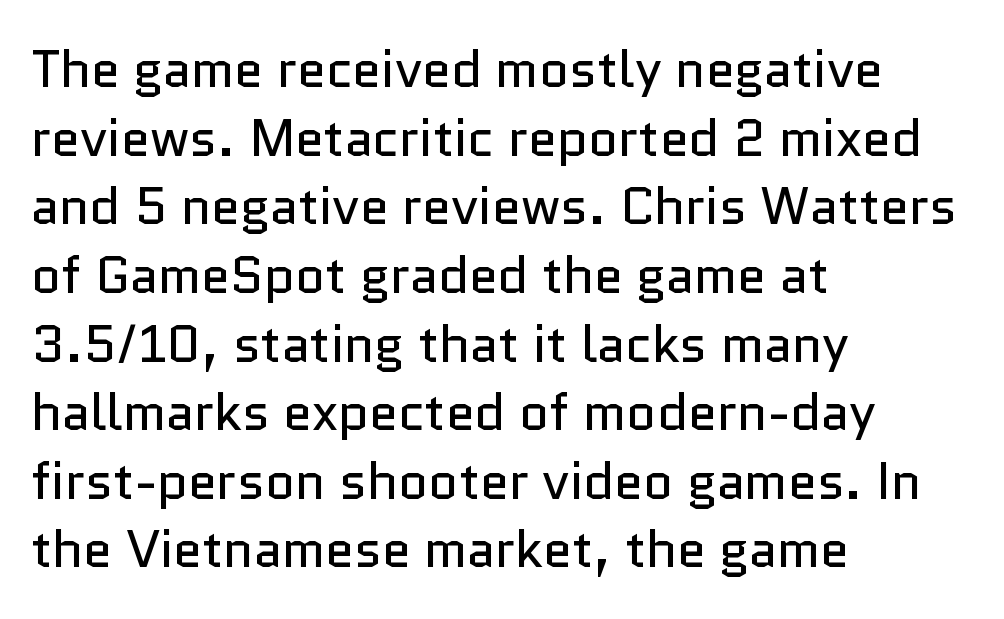
The image shows 52 px regular-weight sans-serif type, upright; set left-aligned, normal line spacing (1.32x), normal letter spacing, not underlined; low stroke contrast and a medium x-height.
